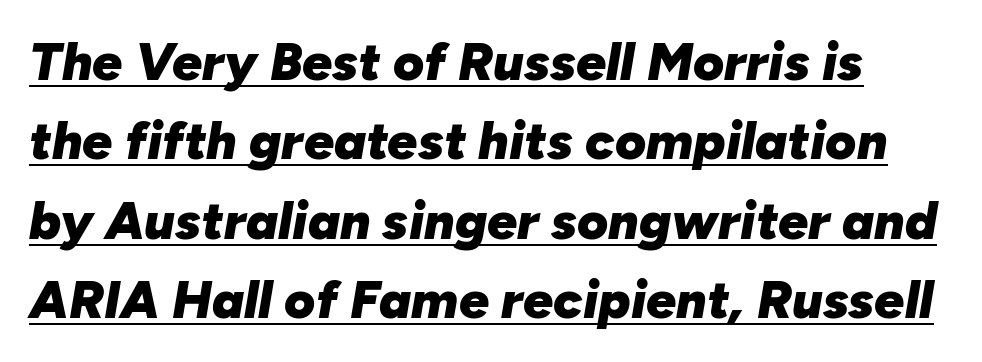
A rule runs beneath these lines of type. Thick stems and heavy bowls — unmistakably bold. Notice how descenders clear the ascenders below comfortably — that's standard leading. Varying glyph widths throughout — classic text-font behaviour. Italic: yes, the glyphs are oblique. The gaps between neighbouring characters are ordinary and unremarkable.
